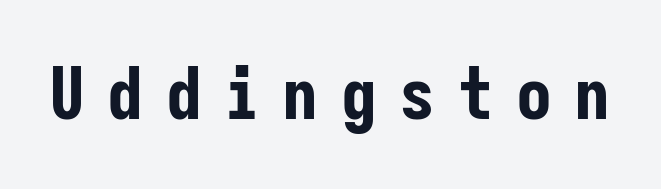
Q: Is the text bold? A: Yes.
Q: Is the text italic (slanted)? A: No, it is upright.
Q: Is the typeface a serif or a sans-serif typeface? A: Sans-serif.
Q: Is the text underlined? A: No.
Q: Is the spacing between letters normal or unusually wide? A: Unusually wide.
Q: Width (condensed, normal, or wide)? A: Condensed.
Q: Stroke contrast? A: Low.
Q: x-height? A: Medium.
Q: Monospaced? A: Yes.
